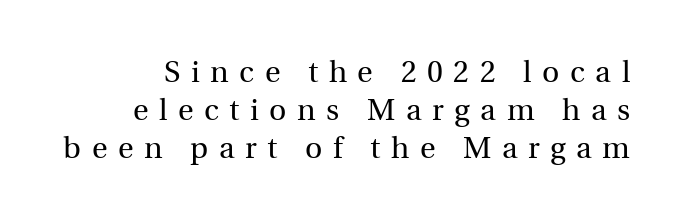
The face used here is rendered with a markedly widened letterfit. Summary of weight: not heavy and not bold. A typesetter would call this proportional, since set widths differ per character. The letters stand straight up with perfectly vertical stems.
